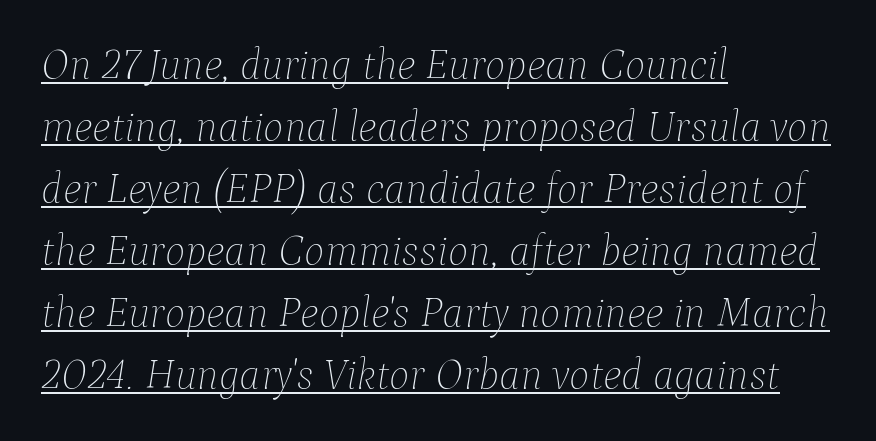
The image shows 43 px thin type, italic (leaning right); set left-aligned, normal line spacing (1.44x), normal letter spacing, underlined; low stroke contrast and a medium x-height.
